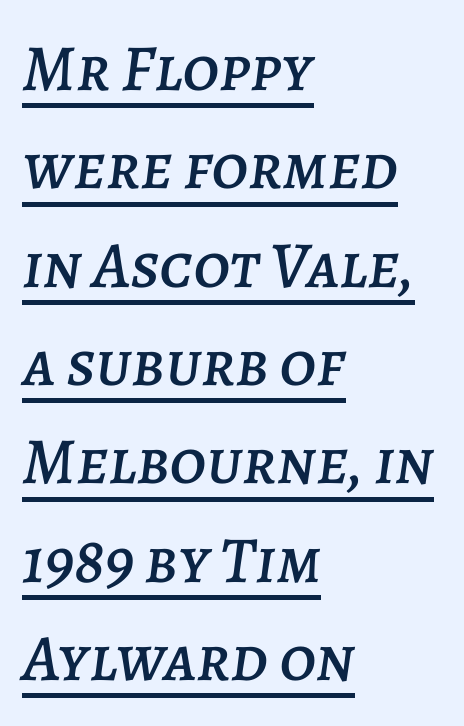
Q: Is the text italic (slanted)? A: Yes, it leans right by about 7 degrees.
Q: Is the text underlined? A: Yes.
Q: How is the paragraph aligned? A: Left-aligned.
Q: Is the spacing between letters normal or unusually wide? A: Normal.
Q: Is the spacing between lines tight, normal or loose? A: Normal.
Q: Width (condensed, normal, or wide)? A: Normal.
Q: Stroke contrast? A: Low.
Q: x-height? A: Large.
Q: Monospaced? A: No.
